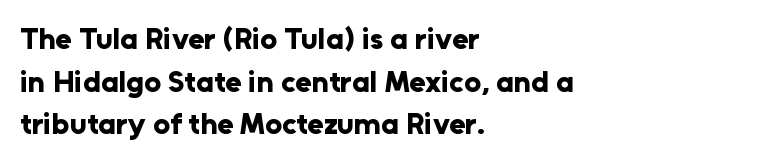
{"serif": "no", "italic": "no", "bold": "yes", "weight": "bold", "width": "normal", "stroke_contrast": "low", "x_height": "medium", "monospaced": "no", "underline": "no", "align": "left", "line_spacing": "normal", "line_spacing_ratio": 1.42, "letter_spacing": "normal", "letter_spacing_em": 0.0, "glyph_px": 30}
